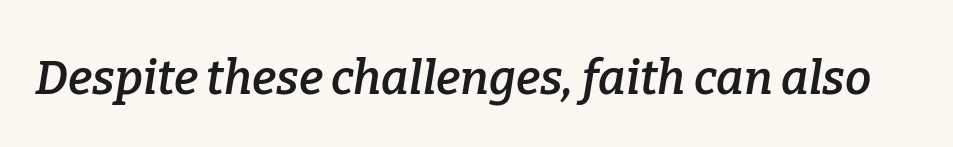
Q: Is the text bold? A: Semi-bold.
Q: Is the text italic (slanted)? A: Yes, it leans right by about 9 degrees.
Q: Is the typeface a serif or a sans-serif typeface? A: Serif.
Q: Is the text underlined? A: No.
Q: Is the spacing between letters normal or unusually wide? A: Normal.
Q: Width (condensed, normal, or wide)? A: Normal.
Q: Stroke contrast? A: Low.
Q: x-height? A: Medium.
Q: Monospaced? A: No.
